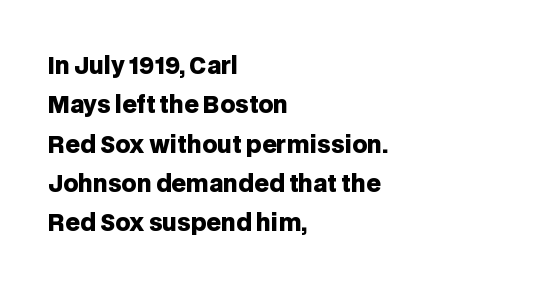
The image shows 23 px bold type, upright; set left-aligned, line spacing 1.71x, normal letter spacing, not underlined.
